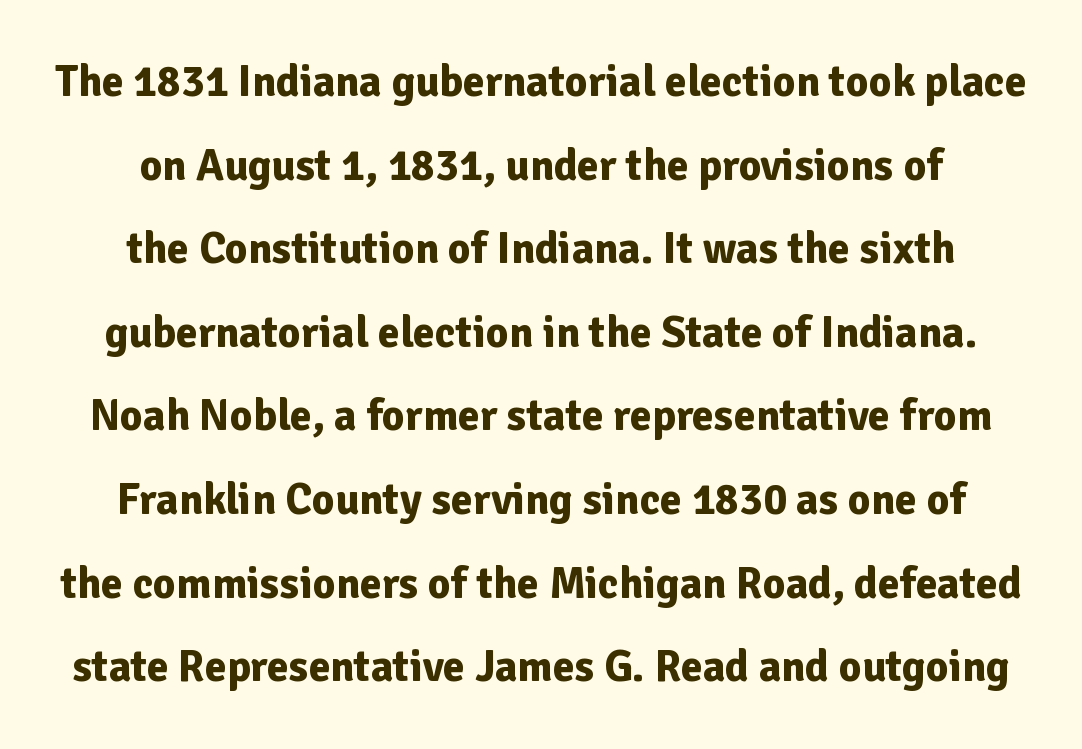
The image shows 44 px bold sans-serif type, upright; set loose line spacing (1.9x), normal letter spacing, not underlined; low stroke contrast and a medium x-height.
